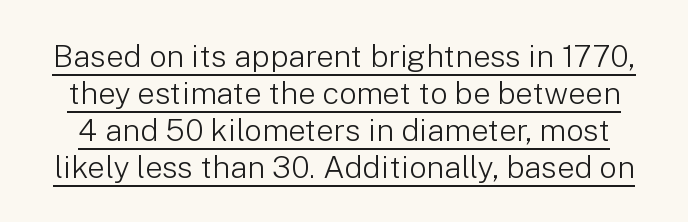
The image shows 31 px light sans-serif type, upright; set line spacing 1.19x, normal letter spacing, underlined; low stroke contrast and a medium x-height.
